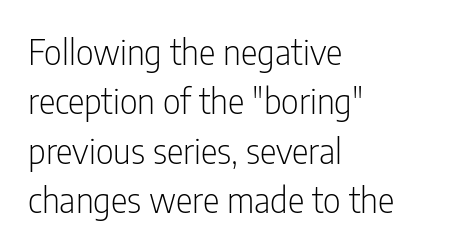
The image shows 35 px light, condensed sans-serif type, upright; set left-aligned, normal line spacing (1.41x), normal letter spacing, not underlined; low stroke contrast and a medium x-height.
